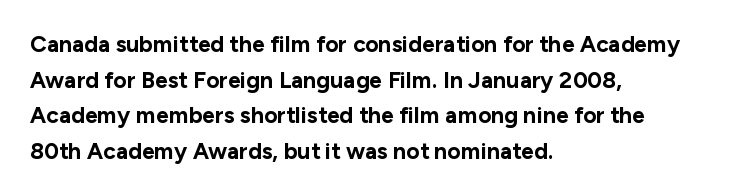
The image shows 23 px bold type, upright; set left-aligned, normal line spacing (1.55x), normal letter spacing, not underlined.
